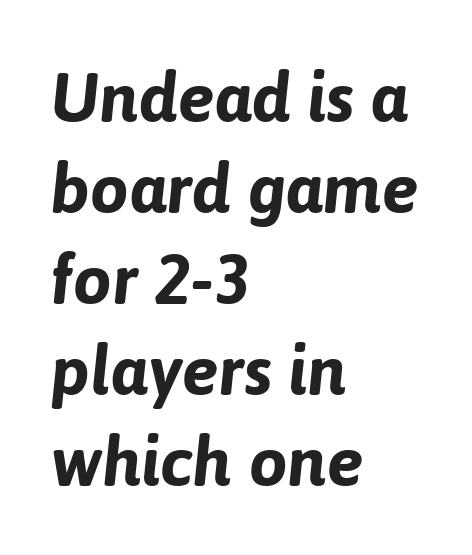
{"italic": "yes", "lean": "right", "slant_degrees": 6, "bold": "yes", "weight": "bold", "width": "normal", "stroke_contrast": "low", "x_height": "medium", "monospaced": "no", "underline": "no", "align": "left", "line_spacing": "normal", "line_spacing_ratio": 1.32, "letter_spacing": "normal", "letter_spacing_em": 0.0, "glyph_px": 69}
